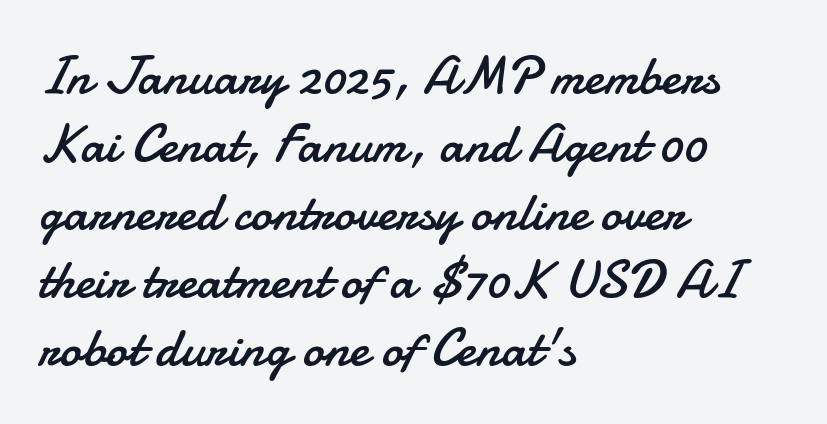
Q: Is the text bold? A: No.
Q: Is the text italic (slanted)? A: Yes.
Q: Is the typeface a serif or a sans-serif typeface? A: Sans-serif.
Q: Is the text underlined? A: No.
Q: How is the paragraph aligned? A: Left-aligned.
Q: Is the spacing between letters normal or unusually wide? A: Normal.
Q: Is the spacing between lines tight, normal or loose? A: Normal.
Q: Width (condensed, normal, or wide)? A: Normal.
Q: Stroke contrast? A: Low.
Q: x-height? A: Small.
Q: Monospaced? A: No.
